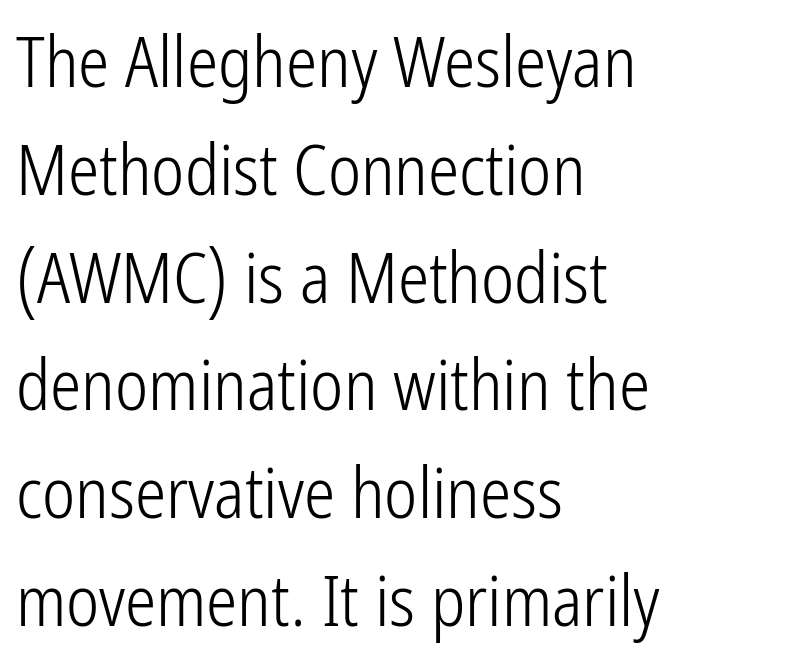
The image shows 70 px light, condensed sans-serif type, upright; set left-aligned, normal line spacing (1.54x), normal letter spacing, not underlined; low stroke contrast and a medium x-height.
